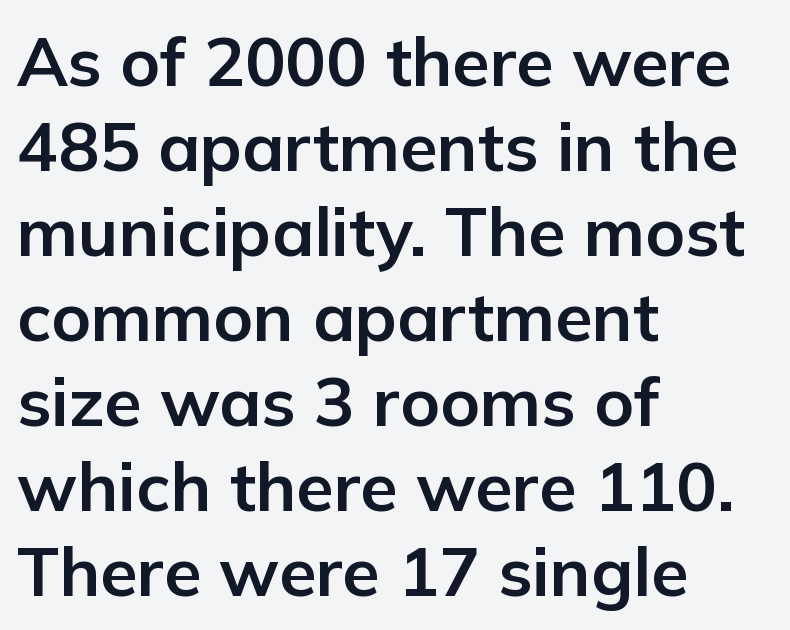
The image shows 68 px bold sans-serif type, upright; set left-aligned, normal line spacing (1.25x), normal letter spacing, not underlined; low stroke contrast and a medium x-height.
